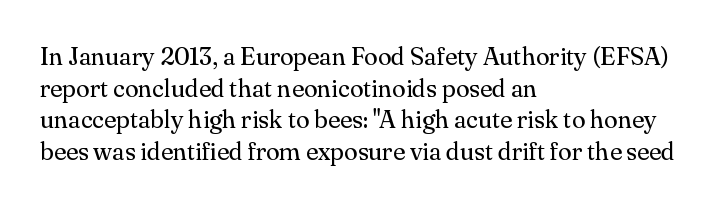
Q: Is the text bold? A: No.
Q: Is the text italic (slanted)? A: No, it is upright.
Q: Is the text underlined? A: No.
Q: How is the paragraph aligned? A: Left-aligned.
Q: Is the spacing between letters normal or unusually wide? A: Normal.
Q: Is the spacing between lines tight, normal or loose? A: Normal.
